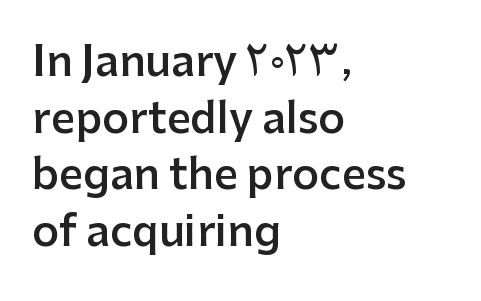
The image shows 42 px semibold sans-serif type, upright; set left-aligned, normal line spacing (1.35x), normal letter spacing, not underlined; low stroke contrast and a medium x-height.
